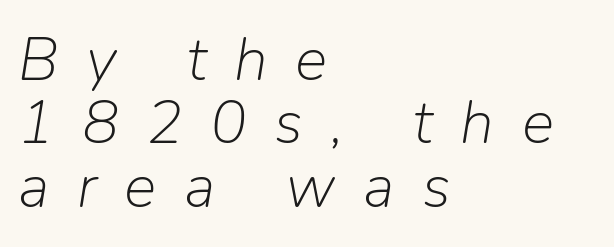
The image shows 61 px light type, italic (leaning right); set left-aligned, tight line spacing (1.04x), unusually wide letter spacing (+0.45 em), not underlined; low stroke contrast and a medium x-height.
